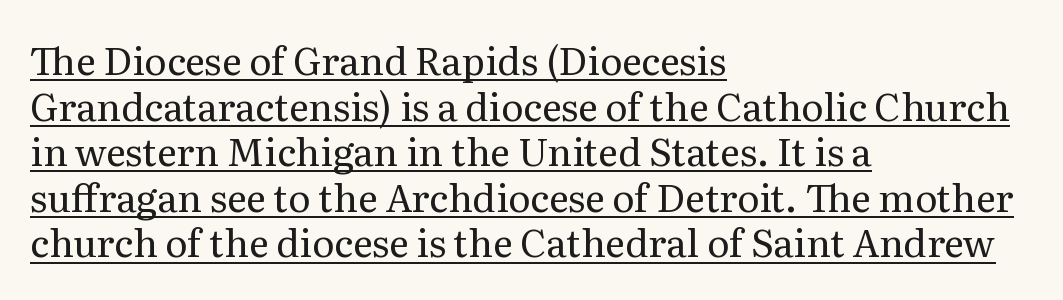
Q: Is the text bold? A: No.
Q: Is the text italic (slanted)? A: No, it is upright.
Q: Is the typeface a serif or a sans-serif typeface? A: Serif.
Q: Is the text underlined? A: Yes.
Q: How is the paragraph aligned? A: Left-aligned.
Q: Is the spacing between letters normal or unusually wide? A: Normal.
Q: Width (condensed, normal, or wide)? A: Normal.
Q: Stroke contrast? A: Medium.
Q: x-height? A: Medium.
Q: Monospaced? A: No.
